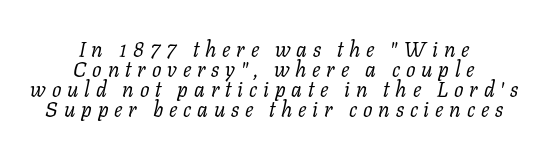
Leftover space on each line is divided equally before and after the words. Decoration check: the copy has no underline. Is the type slanted? Yes — the strokes lean at a clear angle. Display-style spreading of the glyphs; the letterfit is very open.
